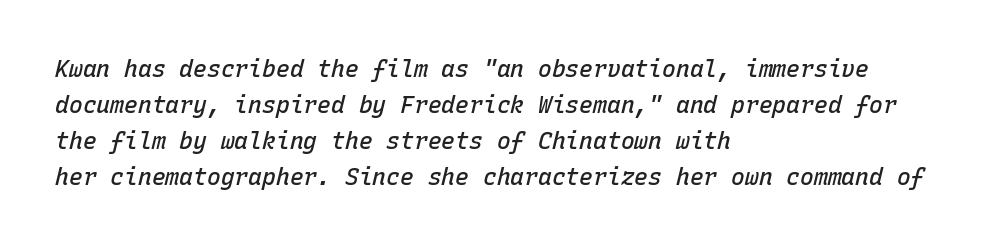
{"italic": "yes", "lean": "right", "slant_degrees": 15, "bold": "semi", "underline": "no", "align": "left", "line_spacing": "normal", "line_spacing_ratio": 1.56, "letter_spacing": "normal", "letter_spacing_em": 0.0, "glyph_px": 23}
